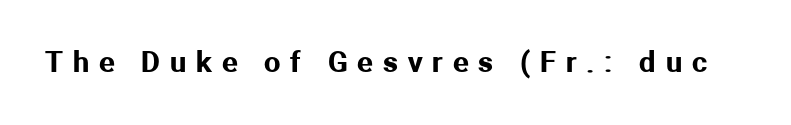
{"serif": "no", "italic": "no", "width": "normal", "stroke_contrast": "medium", "x_height": "medium", "monospaced": "no", "underline": "no", "letter_spacing": "wide", "letter_spacing_em": 0.34, "glyph_px": 29}
